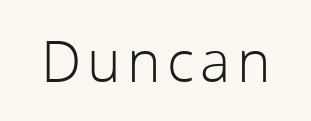
{"serif": "no", "italic": "no", "bold": "no", "weight": "light", "width": "normal", "stroke_contrast": "low", "x_height": "medium", "monospaced": "no", "underline": "no", "glyph_px": 57}
